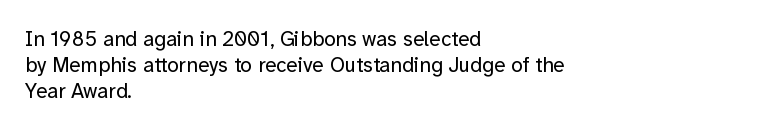
Does extra space separate the letters? No, they use regular spacing. Layout note: lines flush left. The area under the type is left untouched. This reads as an unemphasized weight, regular at the heaviest. This is roman type, the default non-slanted kind. Vertical spacing — default.
